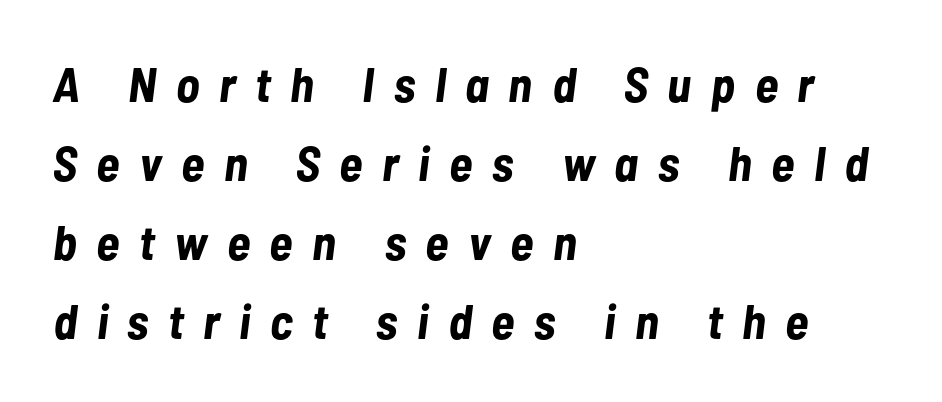
{"italic": "yes", "lean": "right", "slant_degrees": 7, "bold": "yes", "weight": "bold", "width": "condensed", "stroke_contrast": "low", "x_height": "medium", "monospaced": "no", "underline": "no", "align": "left", "line_spacing": "normal", "line_spacing_ratio": 1.61, "letter_spacing": "wide", "letter_spacing_em": 0.4, "glyph_px": 49}
